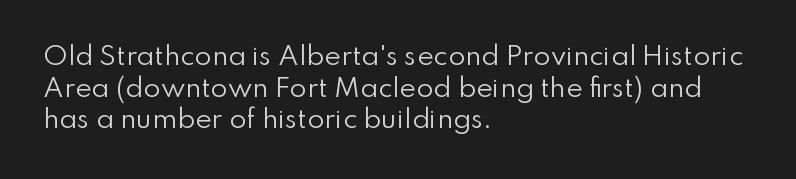
The characters are drawn with everyday or finer stroke widths. The string is rendered with underlining switched off. Leading matches the norm, producing a regular column. This sample uses plain, unmodified letter spacing.
